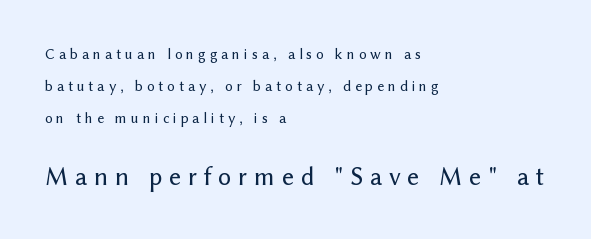
The emphasis by scale lands on block number two, below. A classic flush-left, rag-right setting is used for this passage. Quick note: underline off. The type sits square on the baseline with zero lean. Observe the wide spacing: letters keep a clear distance from each other. The passage shown stacks its lines with a broad gap.
